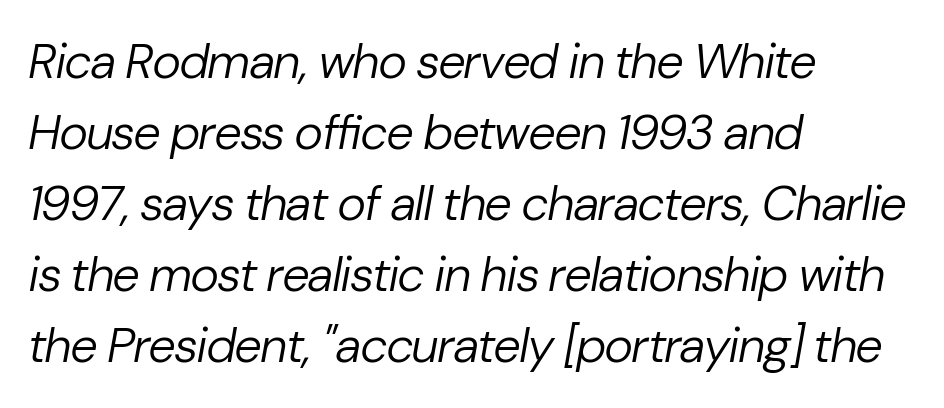
These lines stack with their left ends in a neat column. Leading matches the norm, producing a regular column. This sample uses plain, unmodified letter spacing. Underline: absent. Is this a heavy cut? Hardly; it is regular or lighter.
